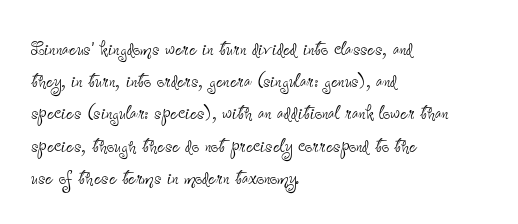
{"bold": "no", "underline": "no", "align": "left", "line_spacing_ratio": 1.24, "letter_spacing": "normal", "letter_spacing_em": 0.0, "glyph_px": 26}
